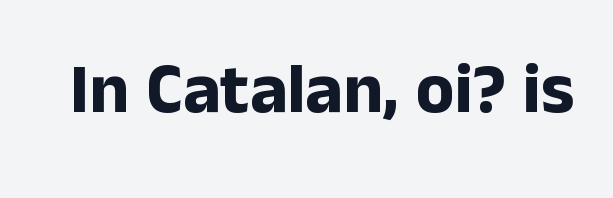
Q: Is the text bold? A: Yes.
Q: Is the text italic (slanted)? A: No, it is upright.
Q: Is the typeface a serif or a sans-serif typeface? A: Sans-serif.
Q: Is the text underlined? A: No.
Q: Is the spacing between letters normal or unusually wide? A: Normal.
Q: Width (condensed, normal, or wide)? A: Normal.
Q: Stroke contrast? A: Low.
Q: x-height? A: Medium.
Q: Monospaced? A: No.
